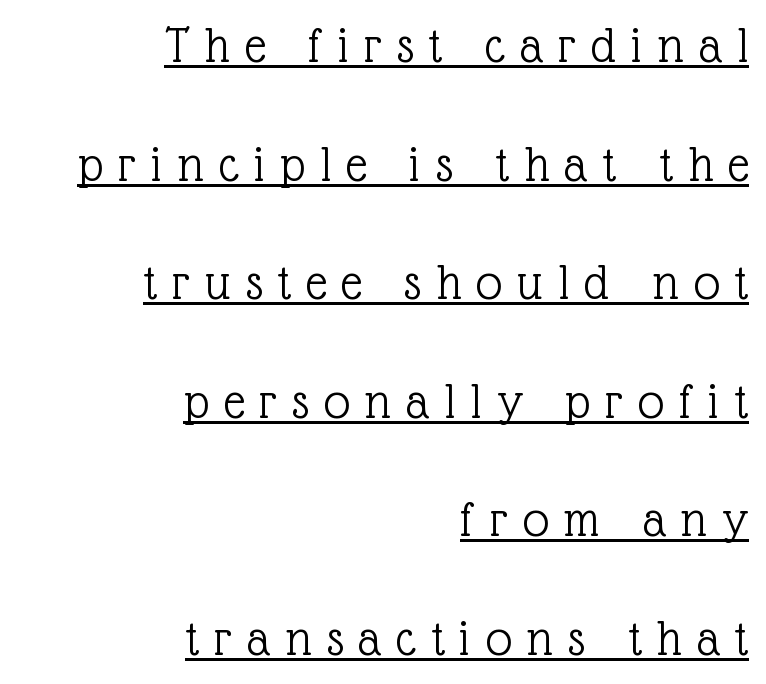
Is this a heavy cut? Hardly; it is regular or lighter. Short and long lines alike share a common ending point at right. Looks like regular typesetting: each glyph gets only the width it needs. This rendering widens character spacing well past its baseline value. The specimen includes a rule beneath the text block's lines.
